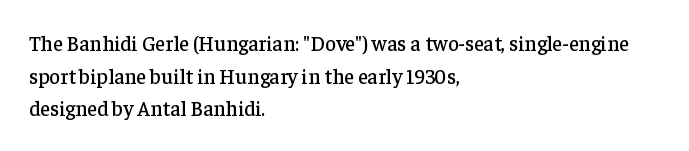
The image shows 21 px text type, upright; set left-aligned, normal line spacing (1.55x), normal letter spacing, not underlined.
